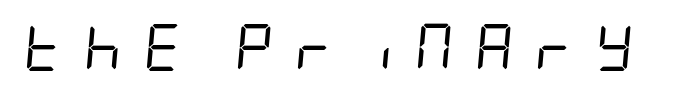
The image shows 47 px regular-weight, condensed type, italic (leaning right); set unusually wide letter spacing (+0.46 em), not underlined; low stroke contrast and a large x-height.
